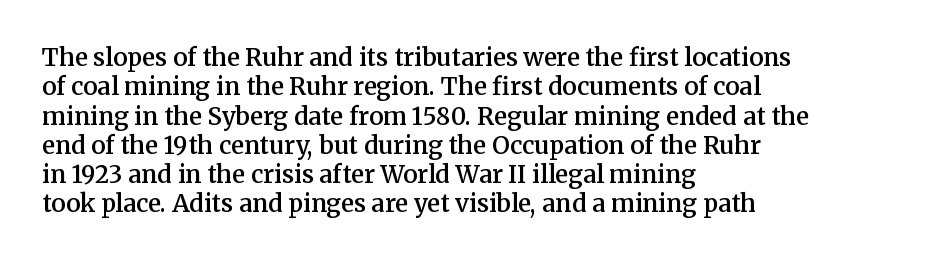
This rendering leaves character spacing at its baseline value. The gap between lines stays unmarked. Characters remain perfectly vertical along every line. The compositor pushed each line to the left boundary.
